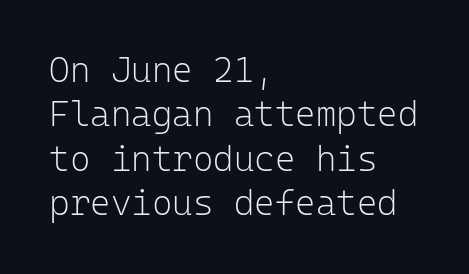
Q: Is the text bold? A: No.
Q: Is the text italic (slanted)? A: No, it is upright.
Q: Is the typeface a serif or a sans-serif typeface? A: Sans-serif.
Q: Is the text underlined? A: No.
Q: How is the paragraph aligned? A: Left-aligned.
Q: Is the spacing between letters normal or unusually wide? A: Normal.
Q: Is the spacing between lines tight, normal or loose? A: Normal.
Q: Width (condensed, normal, or wide)? A: Normal.
Q: Stroke contrast? A: Low.
Q: x-height? A: Medium.
Q: Monospaced? A: Yes.
